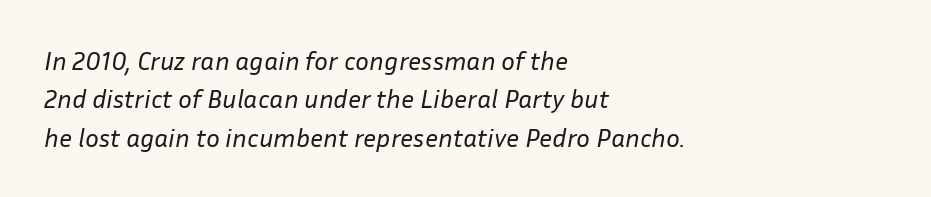
Q: Is the text bold? A: No.
Q: Is the text italic (slanted)? A: Yes, it leans right by about 10 degrees.
Q: Is the text underlined? A: No.
Q: How is the paragraph aligned? A: Left-aligned.
Q: Is the spacing between letters normal or unusually wide? A: Normal.
Q: Is the spacing between lines tight, normal or loose? A: Normal.
